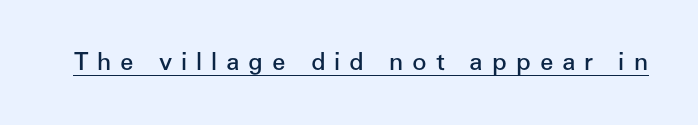
{"italic": "no", "bold": "semi", "underline": "yes", "letter_spacing": "wide", "letter_spacing_em": 0.37, "glyph_px": 24}
